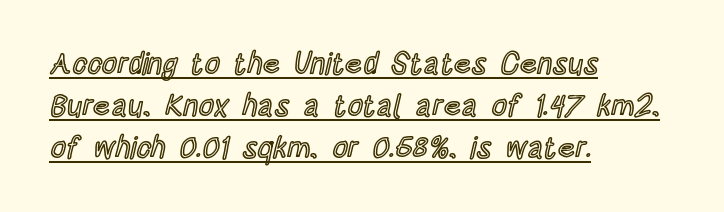
{"width": "condensed", "x_height": "large", "monospaced": "no", "underline": "yes", "align": "left", "line_spacing": "normal", "line_spacing_ratio": 1.4, "letter_spacing": "normal", "letter_spacing_em": 0.0, "glyph_px": 30}
